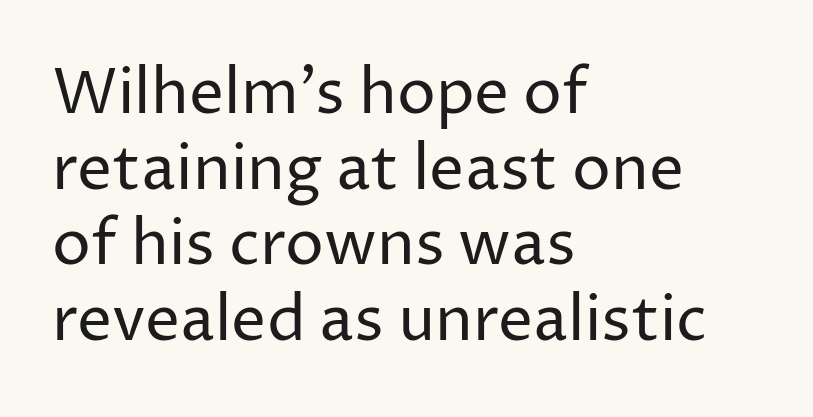
The image shows 62 px regular-weight sans-serif type, upright; set left-aligned, line spacing 1.22x, normal letter spacing, not underlined; low stroke contrast and a medium x-height.
